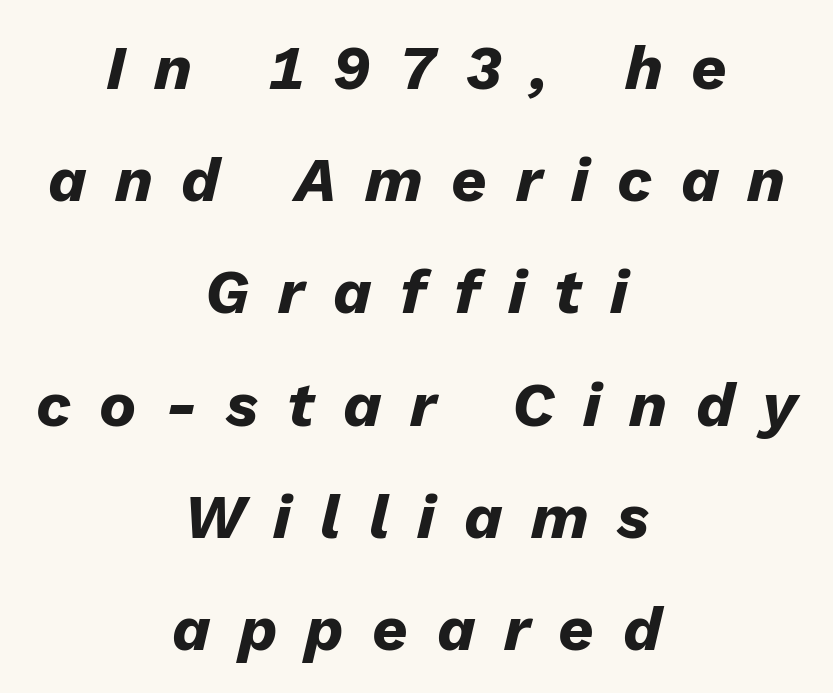
Q: Is the text bold? A: Yes.
Q: Is the text italic (slanted)? A: Yes, it leans right by about 13 degrees.
Q: Is the text underlined? A: No.
Q: How is the paragraph aligned? A: Centered.
Q: Is the spacing between letters normal or unusually wide? A: Unusually wide.
Q: Width (condensed, normal, or wide)? A: Normal.
Q: Stroke contrast? A: Low.
Q: x-height? A: Medium.
Q: Monospaced? A: No.
